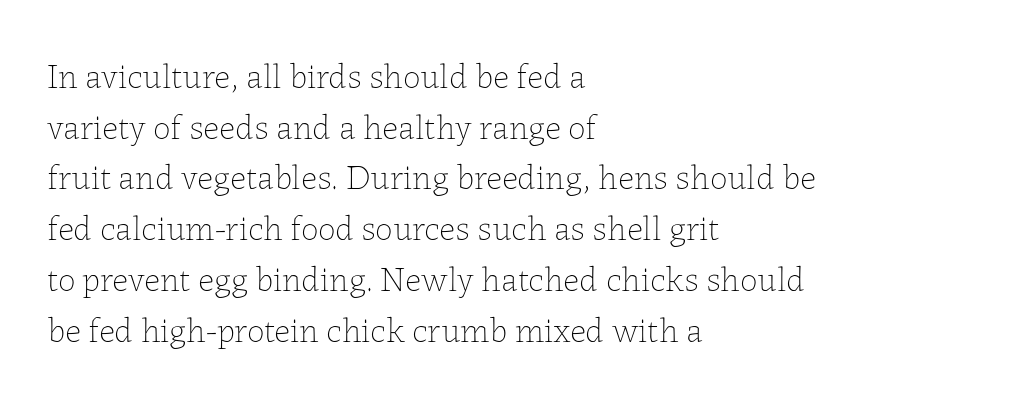
The image shows 35 px thin type, upright; set left-aligned, normal line spacing (1.45x), normal letter spacing, not underlined; low stroke contrast and a medium x-height.
